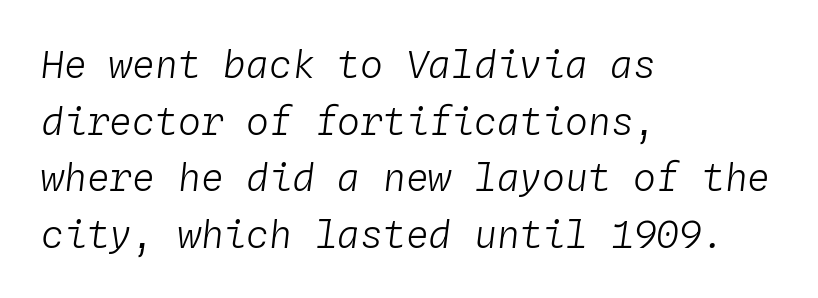
Q: Is the text bold? A: No.
Q: Is the text italic (slanted)? A: Yes, it leans right by about 4 degrees.
Q: Is the text underlined? A: No.
Q: How is the paragraph aligned? A: Left-aligned.
Q: Is the spacing between letters normal or unusually wide? A: Normal.
Q: Is the spacing between lines tight, normal or loose? A: Normal.
Q: Width (condensed, normal, or wide)? A: Normal.
Q: Stroke contrast? A: Low.
Q: x-height? A: Medium.
Q: Monospaced? A: Yes.
